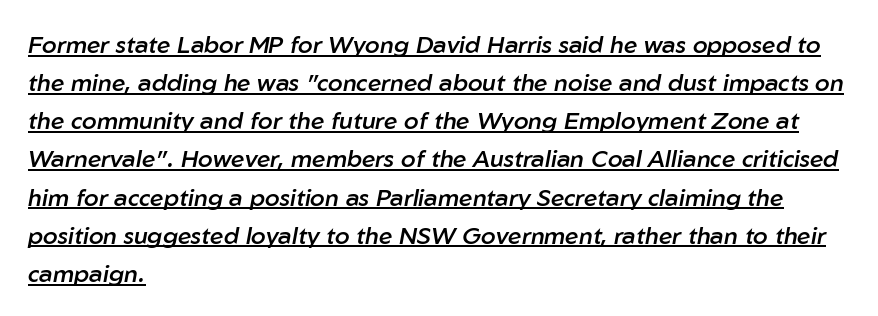
Q: Is the text bold? A: Semi-bold.
Q: Is the text italic (slanted)? A: Yes, it leans right by about 10 degrees.
Q: Is the text underlined? A: Yes.
Q: How is the paragraph aligned? A: Left-aligned.
Q: Is the spacing between letters normal or unusually wide? A: Normal.
Q: Is the spacing between lines tight, normal or loose? A: Normal.
